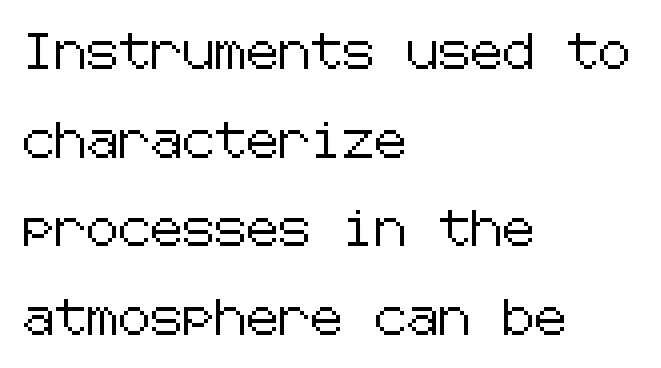
The image shows 36 px sans-serif type, upright; set left-aligned, loose line spacing (2.46x), normal letter spacing, not underlined; low stroke contrast and a medium x-height.
